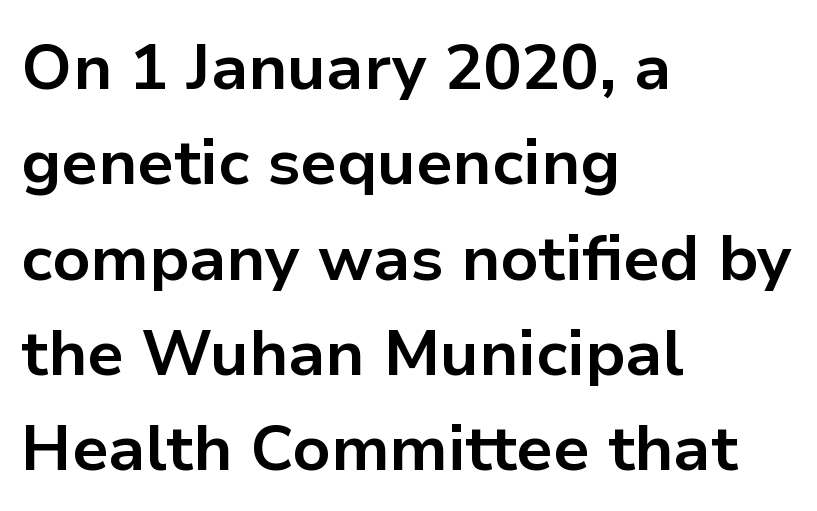
{"serif": "no", "italic": "no", "bold": "yes", "weight": "bold", "width": "normal", "stroke_contrast": "low", "x_height": "medium", "monospaced": "no", "underline": "no", "align": "left", "line_spacing": "normal", "line_spacing_ratio": 1.49, "letter_spacing": "normal", "letter_spacing_em": 0.0, "glyph_px": 64}
